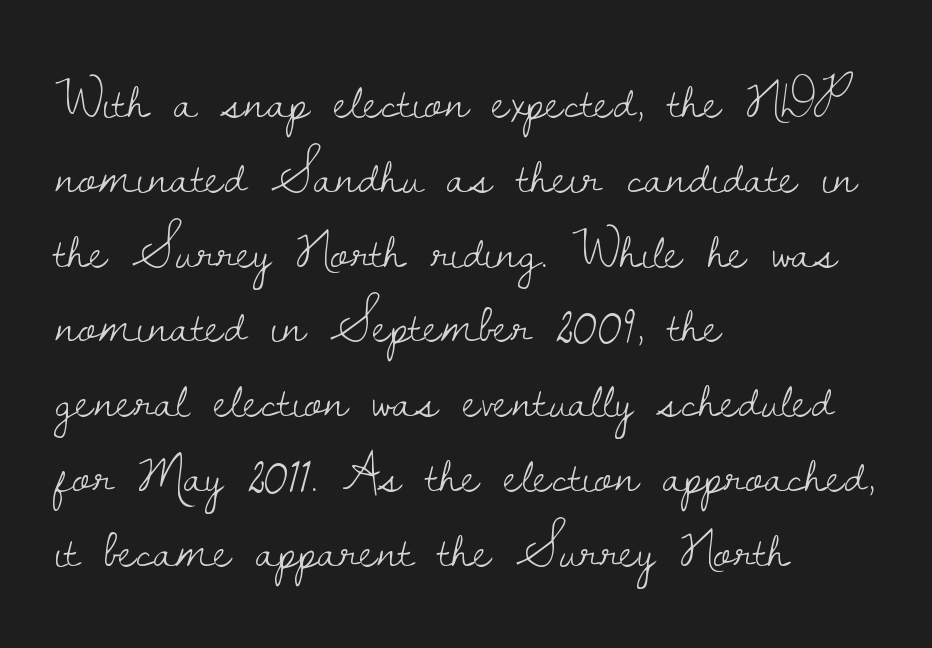
Q: Is the text bold? A: No.
Q: Is the text italic (slanted)? A: Yes.
Q: Is the typeface a serif or a sans-serif typeface? A: Serif.
Q: Is the text underlined? A: No.
Q: How is the paragraph aligned? A: Left-aligned.
Q: Is the spacing between letters normal or unusually wide? A: Normal.
Q: Is the spacing between lines tight, normal or loose? A: Normal.
Q: Width (condensed, normal, or wide)? A: Normal.
Q: Stroke contrast? A: Low.
Q: x-height? A: Small.
Q: Monospaced? A: No.
